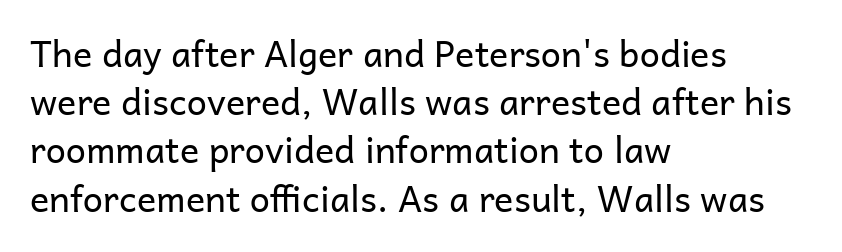
The image shows 36 px regular-weight sans-serif type, upright; set left-aligned, normal line spacing (1.34x), normal letter spacing, not underlined; low stroke contrast and a medium x-height.
